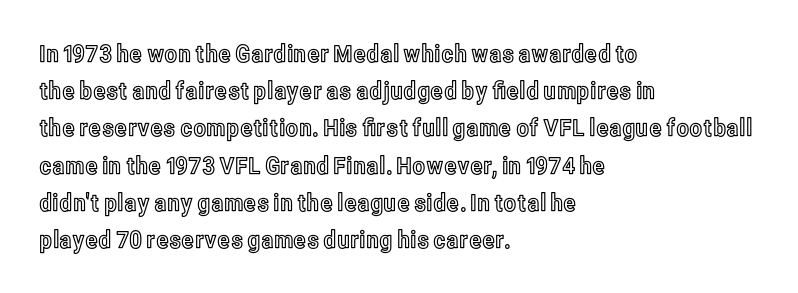
Q: Is the text italic (slanted)? A: No, it is upright.
Q: Is the text underlined? A: No.
Q: How is the paragraph aligned? A: Left-aligned.
Q: Is the spacing between letters normal or unusually wide? A: Normal.
Q: Is the spacing between lines tight, normal or loose? A: Normal.
